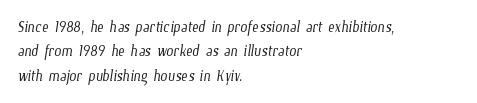
Q: Is the text bold? A: No.
Q: Is the text underlined? A: No.
Q: How is the paragraph aligned? A: Left-aligned.
Q: Is the spacing between letters normal or unusually wide? A: Normal.
